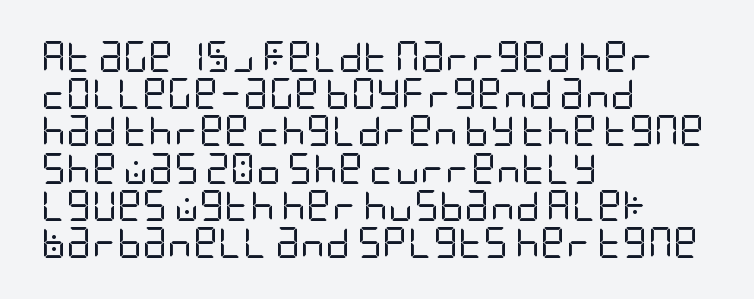
Descender tails drop into unmarked territory. These lines are composed in type without serifs. In CSS terms this would be text-align: left. Stroke thickness stays within the range of a standard reading face or lighter. Here the glyphs are tracked normally, forming tight word shapes. Notice how the stems are strictly vertical — no italics here.
